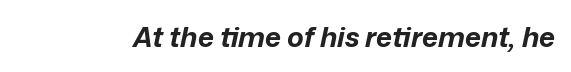
{"italic": "yes", "lean": "right", "slant_degrees": 12, "bold": "yes", "weight": "bold", "width": "normal", "stroke_contrast": "low", "x_height": "medium", "monospaced": "no", "underline": "no", "letter_spacing": "normal", "letter_spacing_em": 0.0, "glyph_px": 28}
